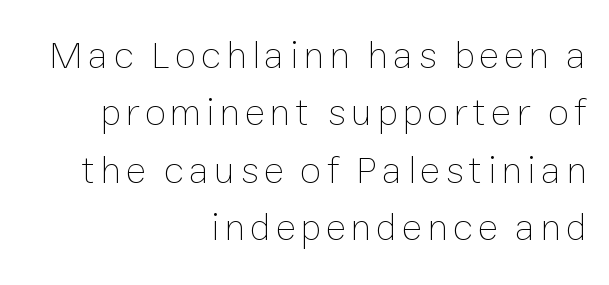
The image shows 39 px thin type, upright; set right-aligned, normal line spacing (1.47x), not underlined; low stroke contrast and a medium x-height.
